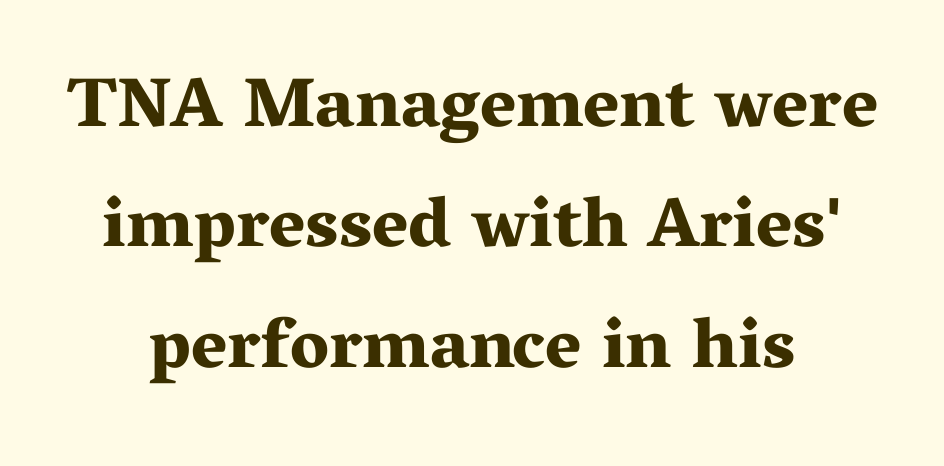
The image shows 70 px bold, wide serif type, upright; set line spacing 1.72x, normal letter spacing, not underlined; medium stroke contrast and a medium x-height.
